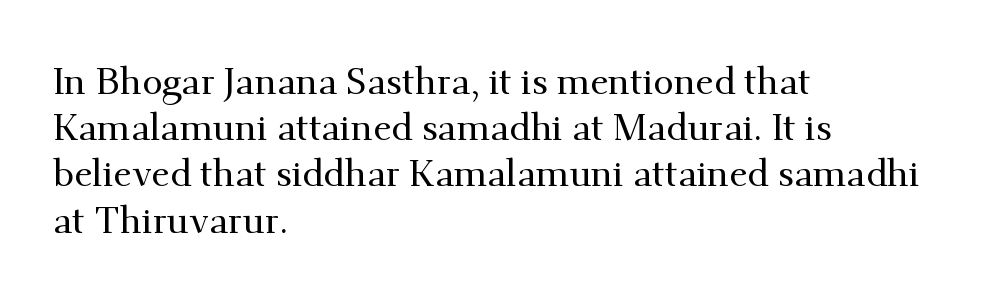
{"serif": "yes", "italic": "no", "width": "normal", "stroke_contrast": "medium", "x_height": "small", "monospaced": "no", "underline": "no", "align": "left", "line_spacing": "normal", "line_spacing_ratio": 1.25, "letter_spacing": "normal", "letter_spacing_em": 0.0, "glyph_px": 37}
